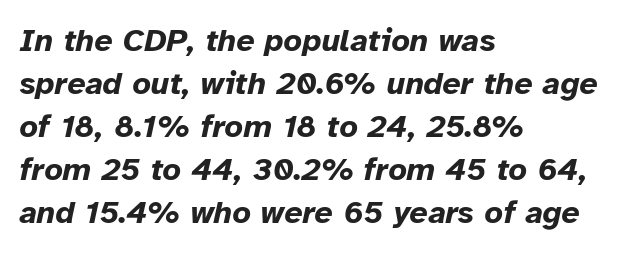
Summary of weight: heavy, a full bold. Emphasis-style slanted type is in use. One glance says typical: line gaps are just what's usual. No word sits above an underline. Think of a printed novel: that variable character pitch is what you see here.
